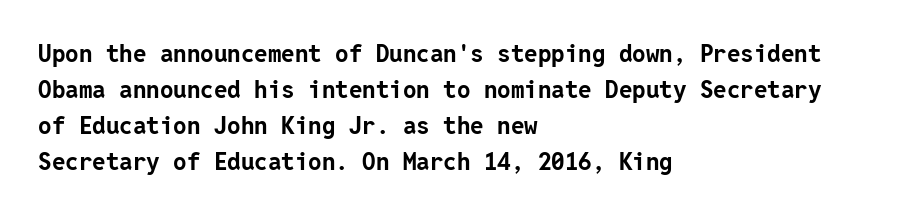
{"italic": "no", "bold": "yes", "underline": "no", "align": "left", "line_spacing": "normal", "line_spacing_ratio": 1.5, "letter_spacing": "normal", "letter_spacing_em": 0.0, "glyph_px": 24}
